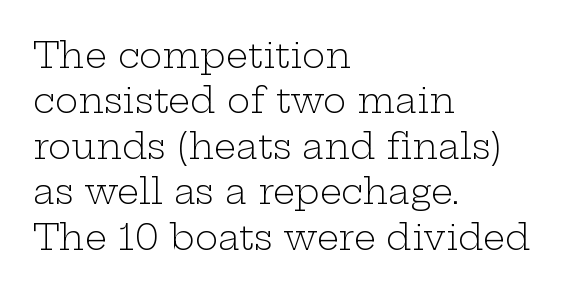
The image shows 35 px light, wide serif type, upright; set left-aligned, normal line spacing (1.3x), normal letter spacing, not underlined; low stroke contrast and a medium x-height.
